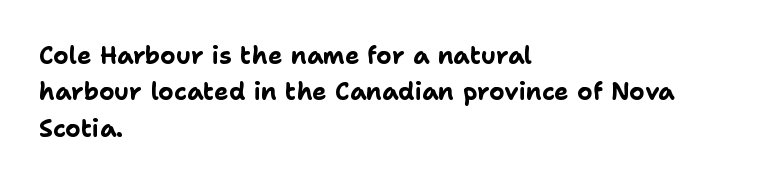
The image shows 24 px bold type, upright; set left-aligned, normal line spacing (1.52x), normal letter spacing, not underlined.
